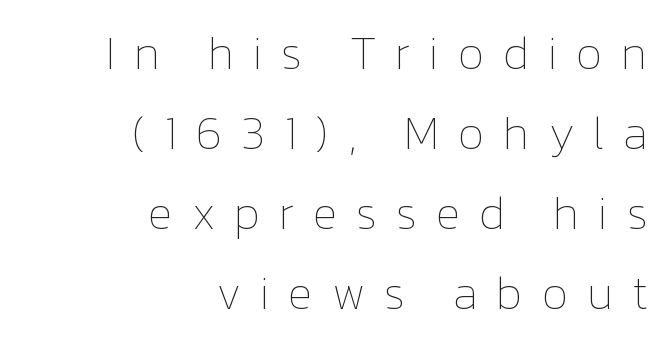
The typography opts for an upright posture over an oblique one. Substantial extra tracking has been applied to these lines. Check the space under the baseline: it is left empty. The strokes are not fattened; the text isn't bold. A typesetter would call this leading conventional body-copy spacing. Where is the straight margin? On the right.
